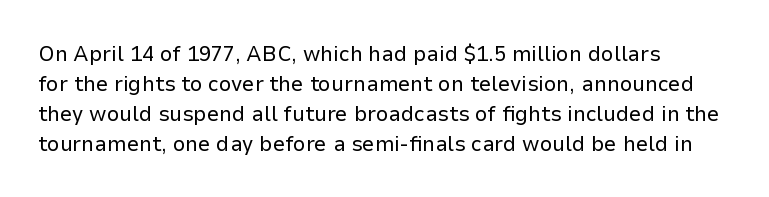
Reading down the column, the eye jumps a familiar distance to each next line. Left-aligned paragraph, ragged on the right. Check under the words: just untouched page. Nope, not italic — everything's standing straight.
